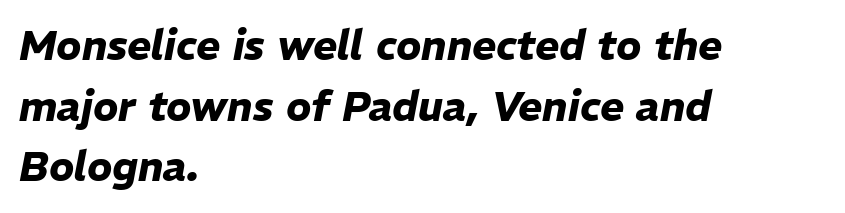
No extra tracking has been applied to these lines. Compared with ordinary roman type, these characters are visibly tilted. Plain, unruled lines of type. The leading is moderate, giving the passage an even texture.
